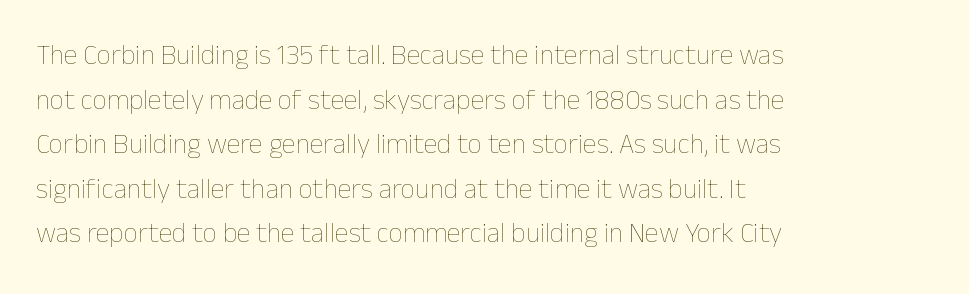
Q: Is the text bold? A: No.
Q: Is the text italic (slanted)? A: No, it is upright.
Q: Is the text underlined? A: No.
Q: How is the paragraph aligned? A: Left-aligned.
Q: Is the spacing between letters normal or unusually wide? A: Normal.
Q: Is the spacing between lines tight, normal or loose? A: Normal.
Q: Width (condensed, normal, or wide)? A: Normal.
Q: Stroke contrast? A: Low.
Q: x-height? A: Medium.
Q: Monospaced? A: No.
